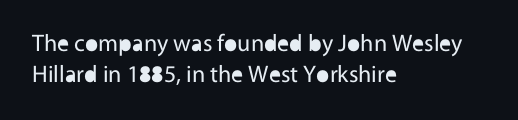
Q: Is the text bold? A: No.
Q: Is the text italic (slanted)? A: No, it is upright.
Q: Is the text underlined? A: No.
Q: How is the paragraph aligned? A: Left-aligned.
Q: Is the spacing between letters normal or unusually wide? A: Normal.
Q: Is the spacing between lines tight, normal or loose? A: Normal.
